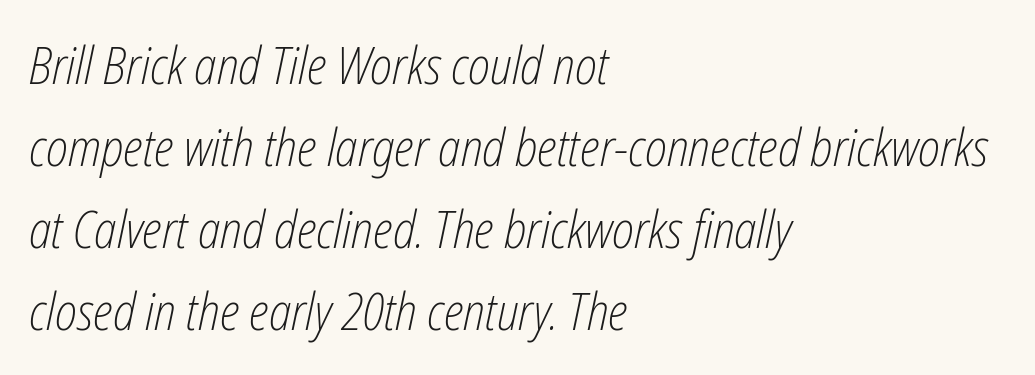
Q: Is the text bold? A: No.
Q: Is the text italic (slanted)? A: Yes, it leans right by about 12 degrees.
Q: Is the text underlined? A: No.
Q: How is the paragraph aligned? A: Left-aligned.
Q: Is the spacing between letters normal or unusually wide? A: Normal.
Q: Is the spacing between lines tight, normal or loose? A: Normal.
Q: Width (condensed, normal, or wide)? A: Condensed.
Q: Stroke contrast? A: Low.
Q: x-height? A: Medium.
Q: Monospaced? A: No.
